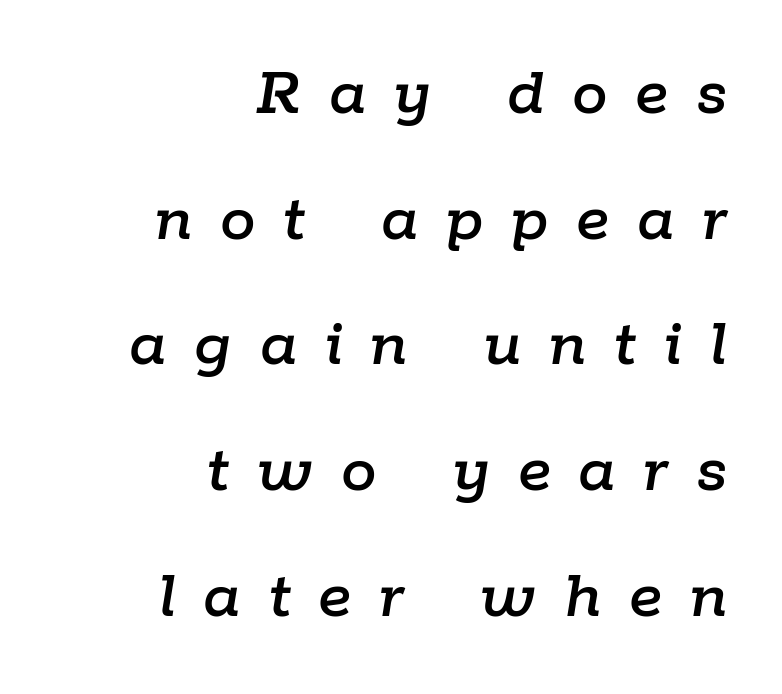
Q: Is the text italic (slanted)? A: Yes, it leans right by about 9 degrees.
Q: Is the text underlined? A: No.
Q: How is the paragraph aligned? A: Right-aligned.
Q: Is the spacing between letters normal or unusually wide? A: Unusually wide.
Q: Width (condensed, normal, or wide)? A: Normal.
Q: Stroke contrast? A: Low.
Q: x-height? A: Medium.
Q: Monospaced? A: No.
